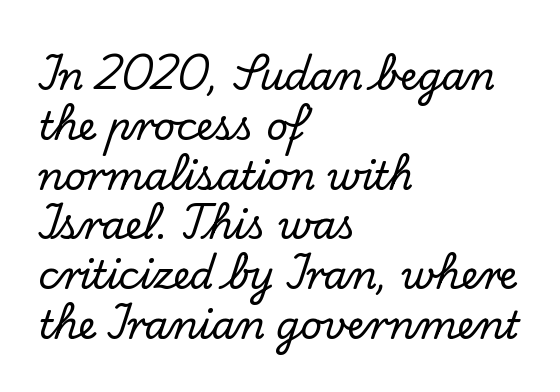
The words here are not underlined. Is the block centered? No — it sits flush against the left margin. Is the letter spacing exaggerated? No — it looks like the ordinary default. The rendering uses natural spacing where letterforms have individual widths. The lines sit at an ordinary, default distance from one another.
